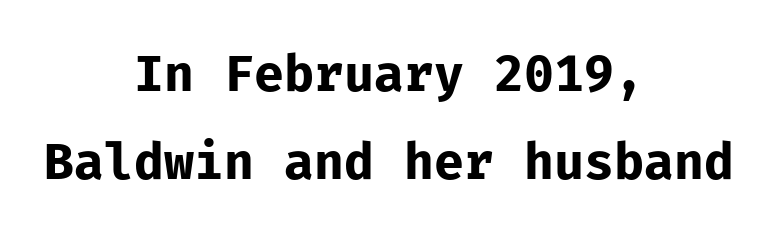
The image shows 50 px bold sans-serif type, upright, monospaced; set centered, line spacing 1.77x, normal letter spacing, not underlined; low stroke contrast and a medium x-height.
